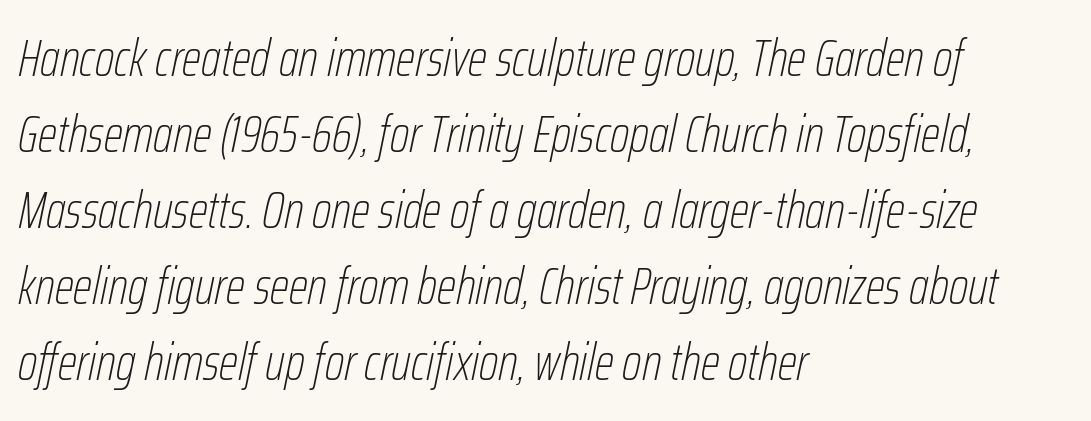
{"italic": "yes", "lean": "right", "slant_degrees": 12, "bold": "no", "weight": "thin", "width": "condensed", "stroke_contrast": "low", "x_height": "medium", "monospaced": "no", "underline": "no", "align": "left", "line_spacing": "normal", "line_spacing_ratio": 1.49, "letter_spacing": "normal", "letter_spacing_em": 0.0, "glyph_px": 51}
